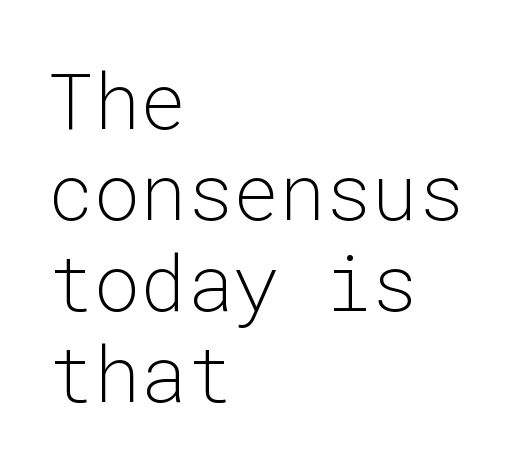
This sample uses plain, unmodified letter spacing. Grotesque or geometric, the face here clearly has no serifs. Each letter, wide or thin by design, is forced into the same width here. These lines are set flush left with a ragged right edge. Style check: upright. On a weight scale, this lands at 450 or below.
